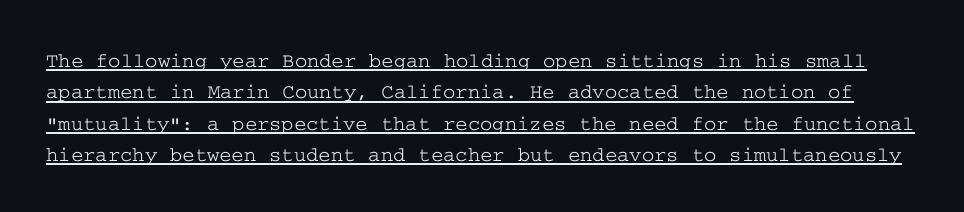
Q: Is the text italic (slanted)? A: No, it is upright.
Q: Is the text underlined? A: Yes.
Q: Is the spacing between letters normal or unusually wide? A: Normal.
Q: Is the spacing between lines tight, normal or loose? A: Normal.
